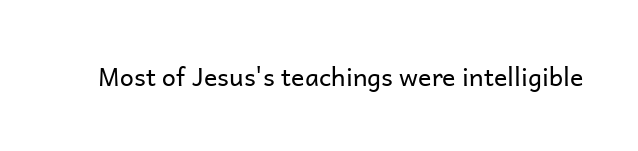
The rendering keeps characters at their native spacing. The font sits on the lighter half of the weight spectrum, regular included. Quick note: underline off. Is there any slant? The stems are plumb.
